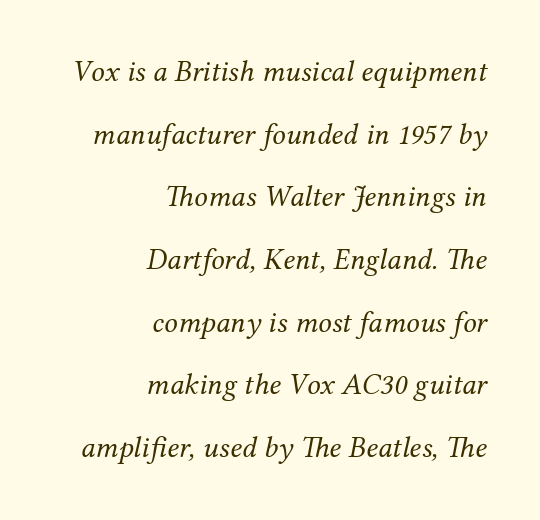
The image shows 30 px regular-weight serif type, italic (leaning right); set right-aligned, loose line spacing (2.09x), normal letter spacing, not underlined; medium stroke contrast and a medium x-height.
